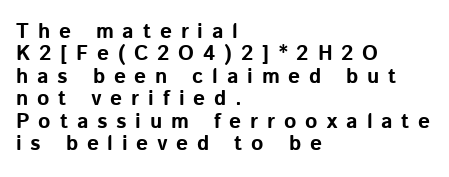
The image shows 21 px bold type, upright; set left-aligned, tight line spacing (1.07x), unusually wide letter spacing (+0.42 em), not underlined.
